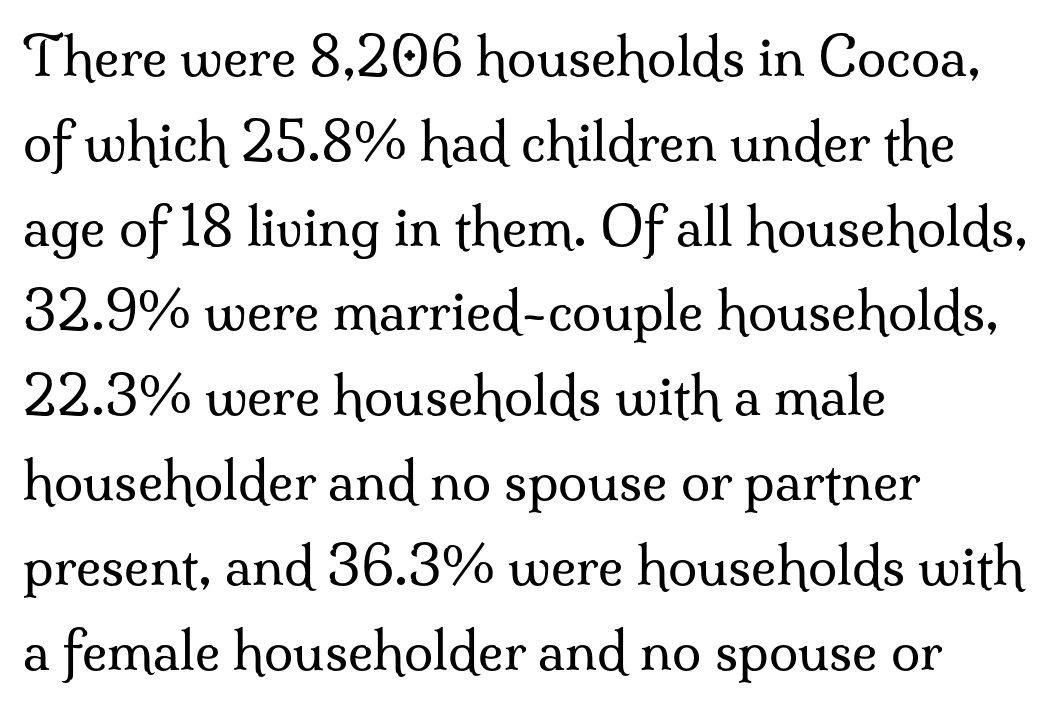
{"serif": "yes", "italic": "no", "bold": "no", "weight": "regular", "width": "normal", "stroke_contrast": "medium", "x_height": "small", "monospaced": "no", "underline": "no", "align": "left", "line_spacing": "normal", "line_spacing_ratio": 1.6, "letter_spacing": "normal", "letter_spacing_em": 0.0, "glyph_px": 53}
